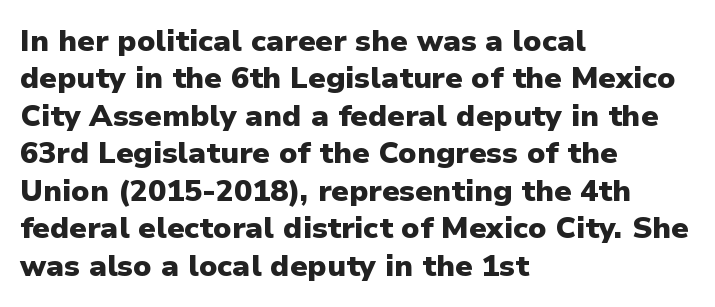
{"serif": "no", "italic": "no", "bold": "yes", "weight": "heavy", "width": "normal", "stroke_contrast": "low", "x_height": "medium", "monospaced": "no", "underline": "no", "align": "left", "line_spacing": "normal", "line_spacing_ratio": 1.25, "letter_spacing": "normal", "letter_spacing_em": 0.0, "glyph_px": 30}
